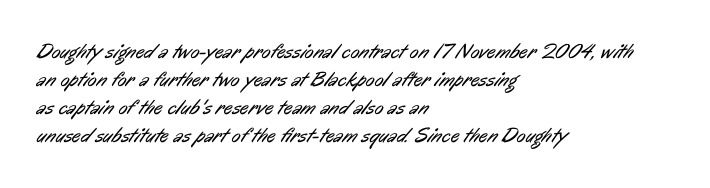
The image shows 21 px text type; set left-aligned, normal line spacing (1.33x), normal letter spacing, not underlined.
